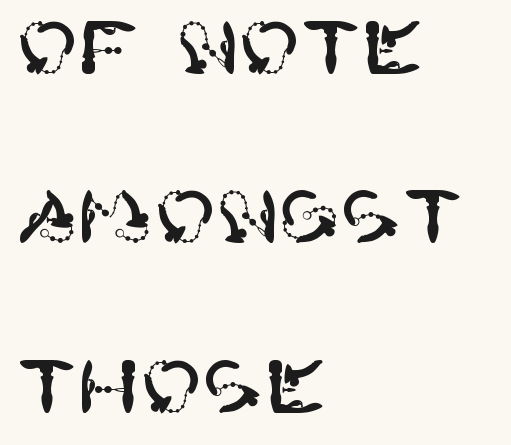
The image shows 74 px sans-serif type, upright; set left-aligned, loose line spacing (2.29x), normal letter spacing, not underlined; high stroke contrast and a large x-height.
